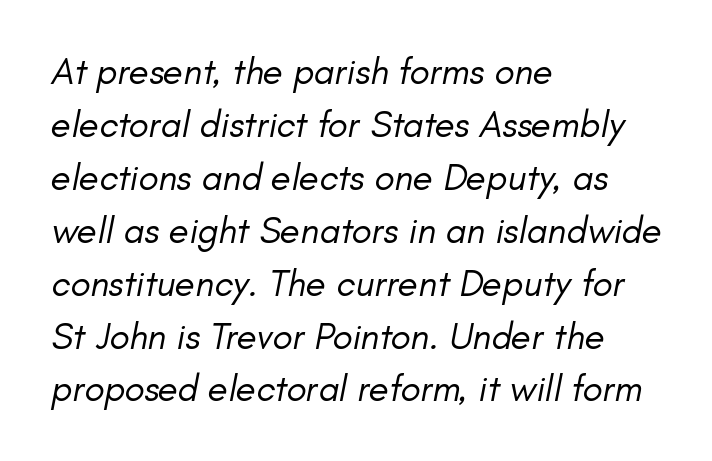
{"italic": "yes", "lean": "right", "slant_degrees": 11, "bold": "no", "weight": "regular", "width": "normal", "stroke_contrast": "low", "x_height": "small", "monospaced": "no", "underline": "no", "align": "left", "line_spacing": "normal", "line_spacing_ratio": 1.43, "letter_spacing": "normal", "letter_spacing_em": 0.0, "glyph_px": 37}
